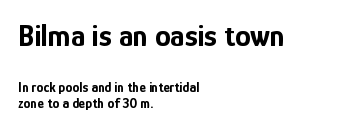
The characters look thick and weighty, a clear bold. This sample has the flowing, uneven cadence of proportional lettering. The string is rendered with underlining switched off. Regarding serifs, this sample does without them.
